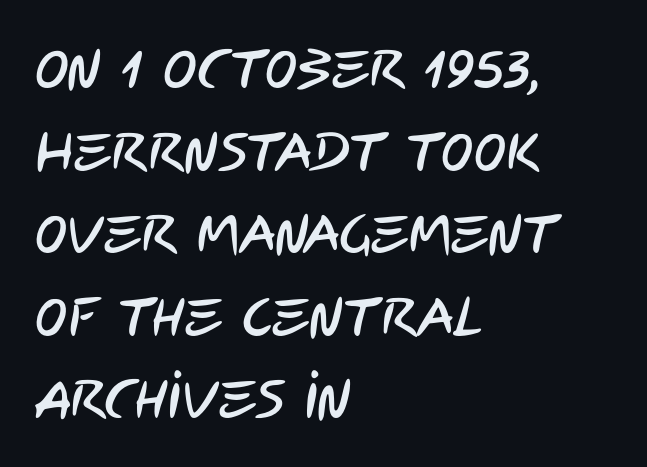
Is this a fixed-width face? No — the glyphs have proportional, varying widths. Reading down the block, your eye returns to a fixed left position each line. The gaps between neighbouring characters are ordinary and unremarkable. Line spacing here is normal. Beneath every word, the page is bare.
